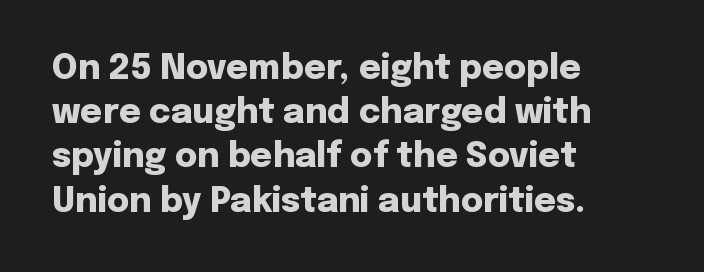
Every character sits straight up, as roman type does. Varying glyph widths throughout — classic text-font behaviour. Nope, no serifs anywhere on these letters. Which margin do the lines hug? The left one — the right edge is uneven.
